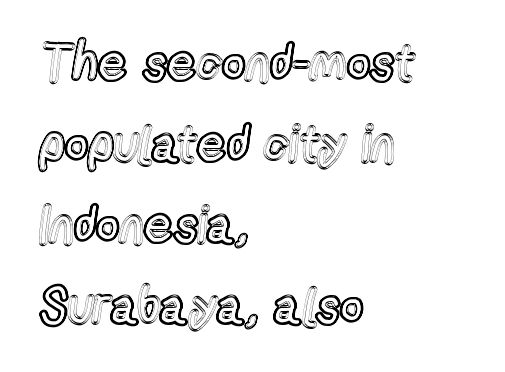
Think of a printed novel: that variable character pitch is what you see here. Has an underline been added? It has not. Students, observe: this is what conventionally led text looks like. Line starts are locked; line ends wander.
